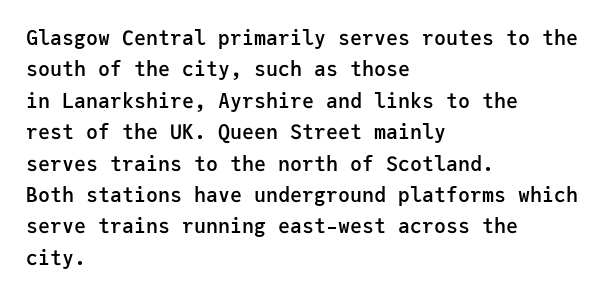
Q: Is the text bold? A: Semi-bold.
Q: Is the text italic (slanted)? A: No, it is upright.
Q: Is the text underlined? A: No.
Q: How is the paragraph aligned? A: Left-aligned.
Q: Is the spacing between letters normal or unusually wide? A: Normal.
Q: Is the spacing between lines tight, normal or loose? A: Normal.
